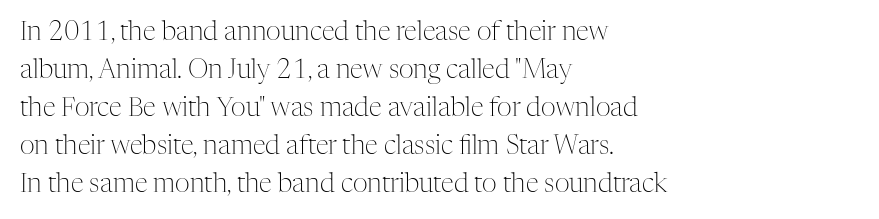
The image shows 26 px text type, upright; set left-aligned, normal line spacing (1.46x), normal letter spacing, not underlined.
